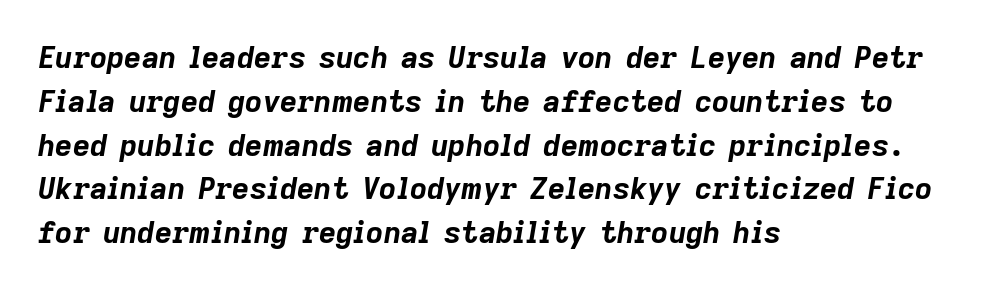
{"italic": "yes", "lean": "right", "slant_degrees": 9, "bold": "yes", "weight": "bold", "width": "normal", "stroke_contrast": "low", "x_height": "medium", "monospaced": "no", "underline": "no", "align": "left", "line_spacing": "normal", "line_spacing_ratio": 1.46, "letter_spacing": "normal", "letter_spacing_em": 0.0, "glyph_px": 30}
